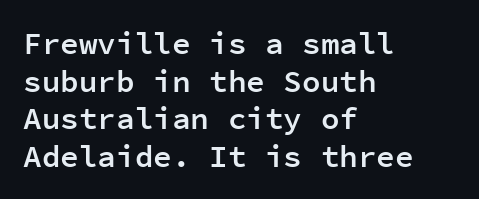
{"serif": "no", "italic": "no", "bold": "semi", "weight": "semibold", "width": "normal", "stroke_contrast": "low", "x_height": "medium", "monospaced": "yes", "underline": "no", "align": "left", "line_spacing_ratio": 1.21, "letter_spacing": "normal", "letter_spacing_em": 0.0, "glyph_px": 31}
